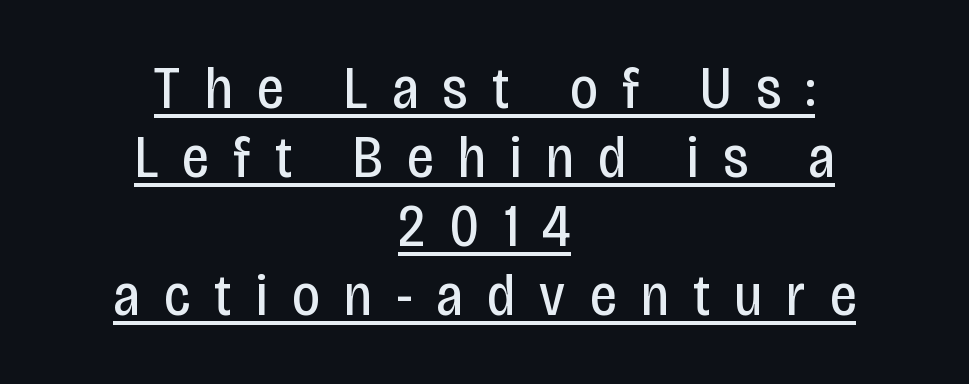
The image shows 60 px regular-weight, condensed sans-serif type, upright; set centered, tight line spacing (1.15x), unusually wide letter spacing (+0.41 em), underlined; low stroke contrast and a large x-height.
